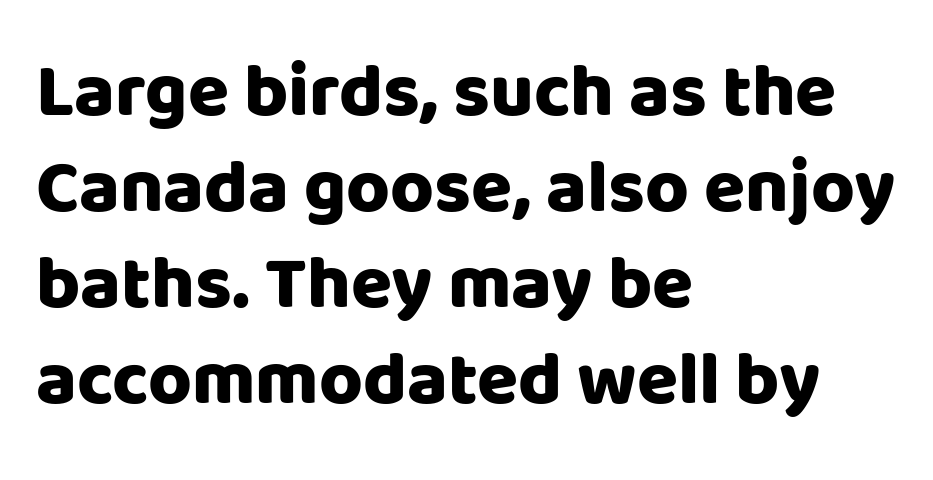
Q: Is the text bold? A: Yes.
Q: Is the text italic (slanted)? A: No, it is upright.
Q: Is the typeface a serif or a sans-serif typeface? A: Sans-serif.
Q: Is the text underlined? A: No.
Q: How is the paragraph aligned? A: Left-aligned.
Q: Is the spacing between letters normal or unusually wide? A: Normal.
Q: Is the spacing between lines tight, normal or loose? A: Normal.
Q: Width (condensed, normal, or wide)? A: Normal.
Q: Stroke contrast? A: Low.
Q: x-height? A: Large.
Q: Monospaced? A: No.
